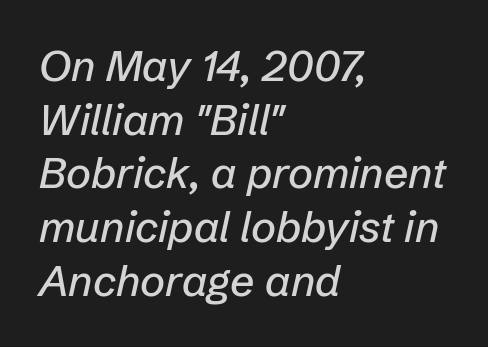
{"italic": "yes", "lean": "right", "slant_degrees": 12, "width": "normal", "stroke_contrast": "low", "x_height": "medium", "monospaced": "no", "underline": "no", "align": "left", "line_spacing": "normal", "line_spacing_ratio": 1.25, "letter_spacing": "normal", "letter_spacing_em": 0.0, "glyph_px": 43}
